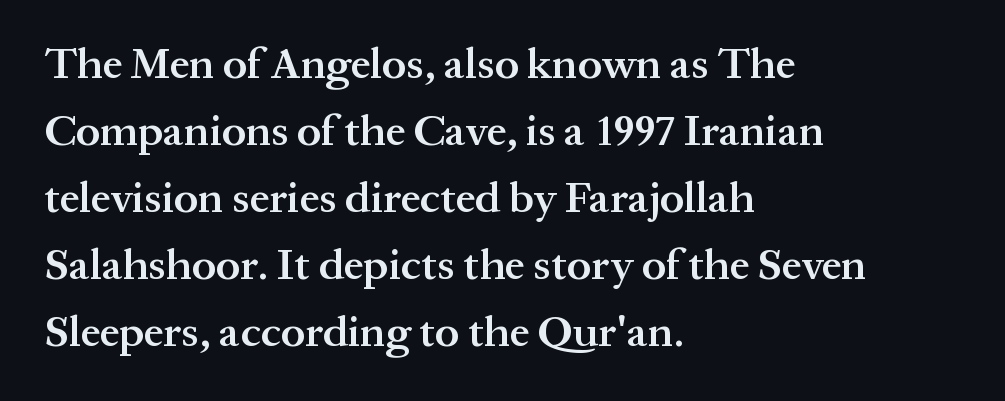
Is this a fixed-width face? No — the glyphs have proportional, varying widths. Weight: semibold (demi). Leading matches the norm, producing a regular column. The paragraph has a hard left edge and a soft right edge.
